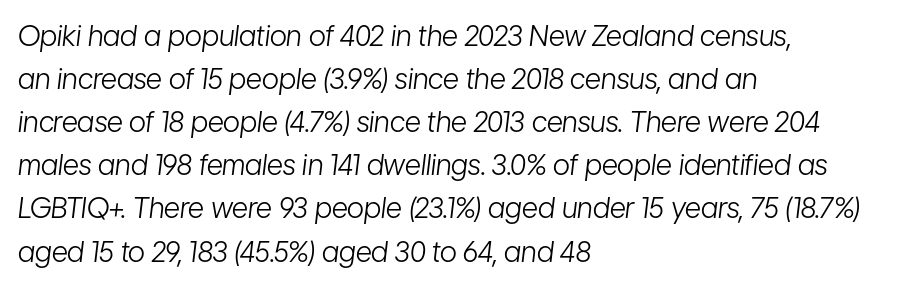
{"italic": "yes", "lean": "right", "slant_degrees": 7, "bold": "no", "weight": "light", "width": "condensed", "stroke_contrast": "low", "x_height": "medium", "monospaced": "no", "underline": "no", "align": "left", "line_spacing": "normal", "line_spacing_ratio": 1.54, "letter_spacing": "normal", "letter_spacing_em": 0.0, "glyph_px": 28}
